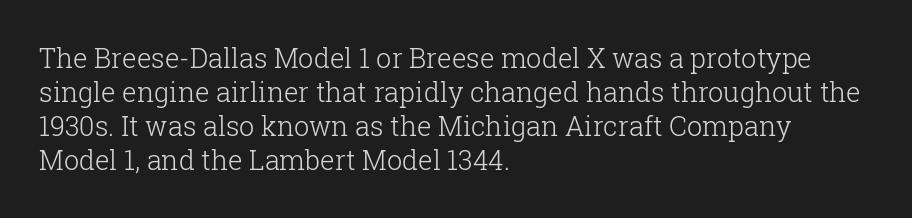
{"italic": "no", "bold": "no", "underline": "no", "align": "left", "line_spacing": "normal", "line_spacing_ratio": 1.26, "letter_spacing": "normal", "letter_spacing_em": 0.0, "glyph_px": 27}
